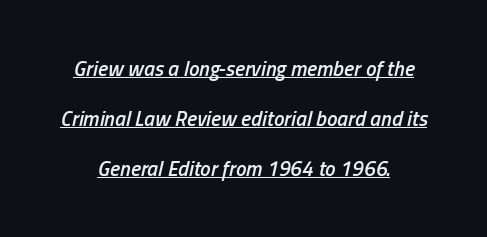
The typesetting leans somewhat heavy: a semibold. Students, observe the line beneath the letters — that is underlining. The glyphs look as if they've been sheared to an angle. The tracking reads as untouched default to a designer's eye. This block would shrink considerably if given ordinary leading; it's expanded now.
